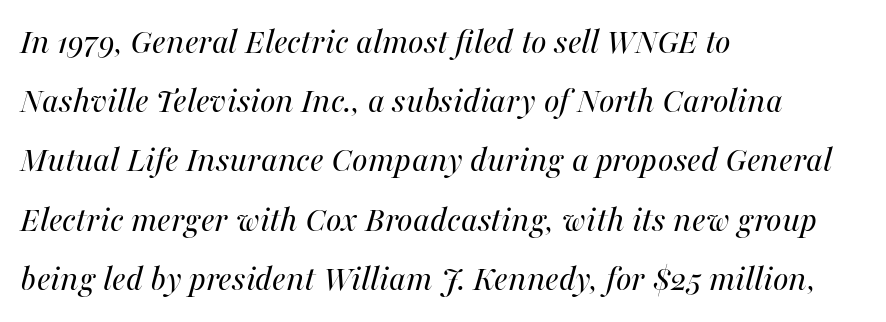
These lines are rendered in a variable-pitch font. Rendered with sloped, italic letterforms. Ink coverage per letter is moderate at most. You could call the tracking neutral — neither tight nor loose.
